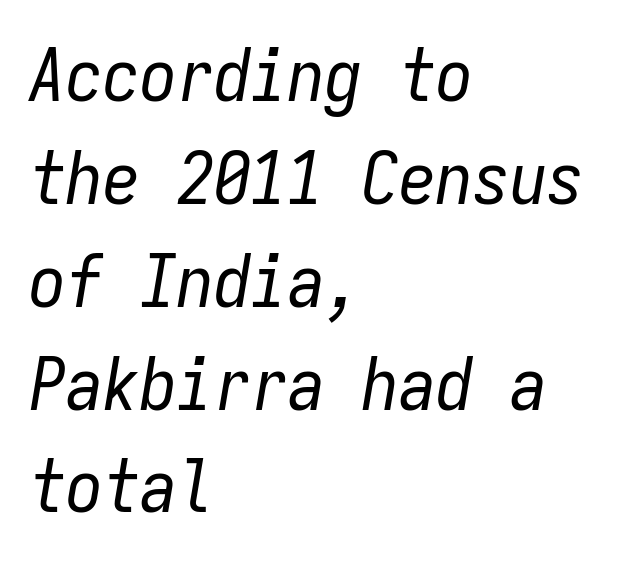
Tracking value appears to be zero — textbook default spacing. The passage shown is not bold in any degree. Clear beneath every line of the passage. Horizontal alignment here is leftward, the default for most running prose.
